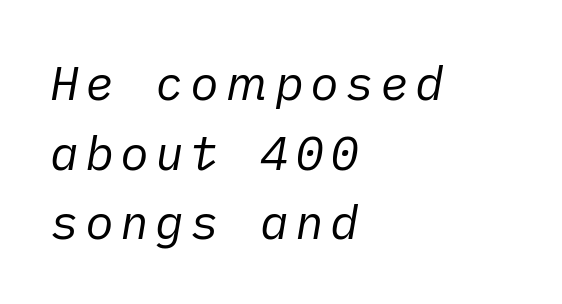
Unbolded letterforms with no extra heft. When letters slant like this, we call the style italic. This rendering uses left alignment, leaving the right contour irregular. The designer left line spacing at the default.
